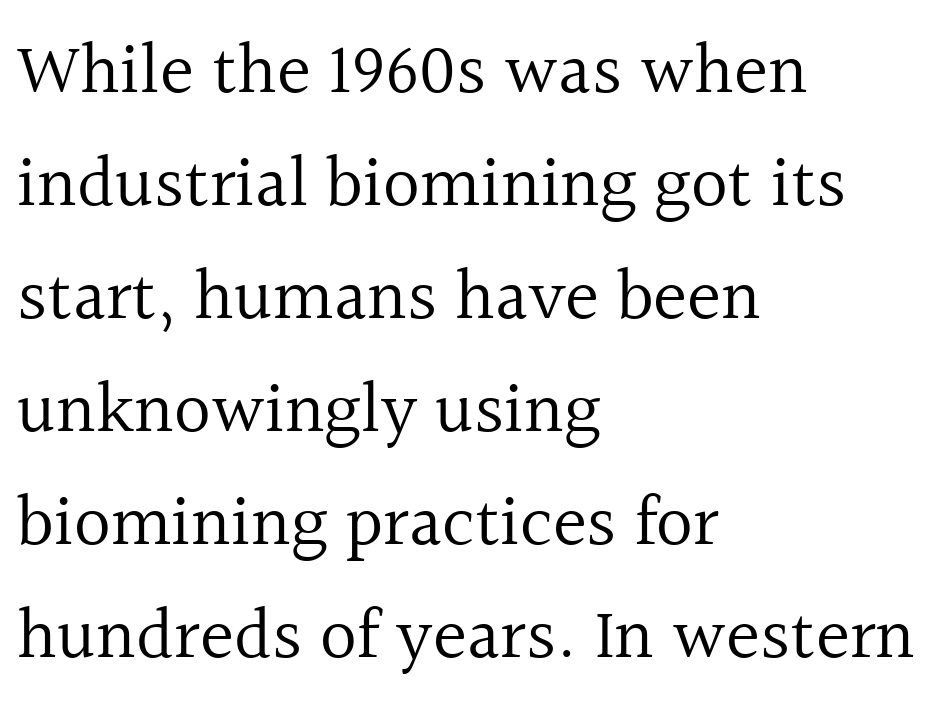
Q: Is the text bold? A: No.
Q: Is the text italic (slanted)? A: No, it is upright.
Q: Is the typeface a serif or a sans-serif typeface? A: Serif.
Q: Is the text underlined? A: No.
Q: How is the paragraph aligned? A: Left-aligned.
Q: Is the spacing between letters normal or unusually wide? A: Normal.
Q: Is the spacing between lines tight, normal or loose? A: Normal.
Q: Width (condensed, normal, or wide)? A: Normal.
Q: x-height? A: Medium.
Q: Monospaced? A: No.
